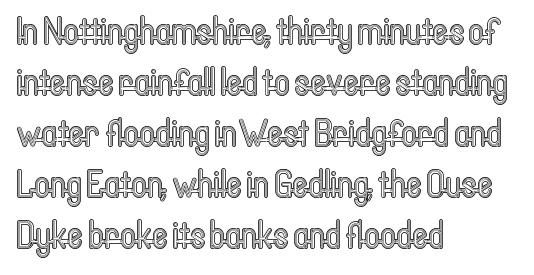
Q: Is the text italic (slanted)? A: No, it is upright.
Q: Is the text underlined? A: No.
Q: How is the paragraph aligned? A: Left-aligned.
Q: Is the spacing between letters normal or unusually wide? A: Normal.
Q: Is the spacing between lines tight, normal or loose? A: Normal.
Q: Width (condensed, normal, or wide)? A: Condensed.
Q: x-height? A: Medium.
Q: Monospaced? A: No.
